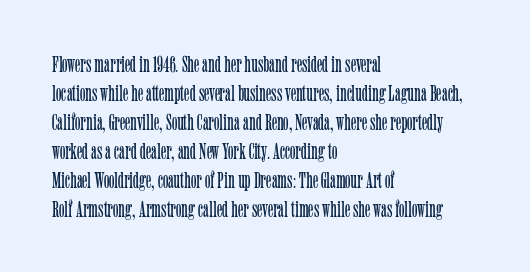
A typesetter would call this zero additional tracking. If you drew a line through each stem, it would be perfectly vertical. This block has exactly the height ordinary leading produces. Teacher's note: observe the even left margin — that is flush-left alignment. The area under the type is left untouched. This is not heavy type; no bold has been used.
